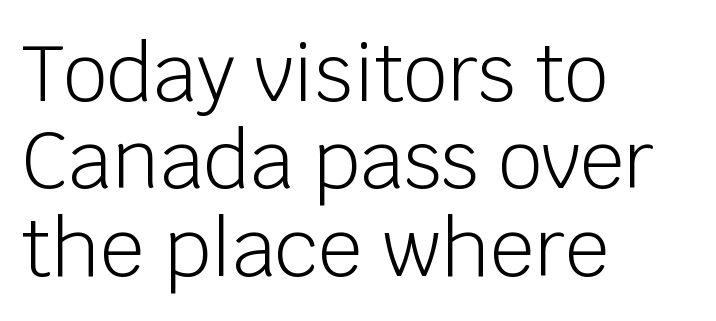
Q: Is the text bold? A: No.
Q: Is the text italic (slanted)? A: No, it is upright.
Q: Is the typeface a serif or a sans-serif typeface? A: Sans-serif.
Q: Is the text underlined? A: No.
Q: How is the paragraph aligned? A: Left-aligned.
Q: Is the spacing between letters normal or unusually wide? A: Normal.
Q: Is the spacing between lines tight, normal or loose? A: Tight.
Q: Width (condensed, normal, or wide)? A: Normal.
Q: Stroke contrast? A: Low.
Q: x-height? A: Large.
Q: Monospaced? A: No.
